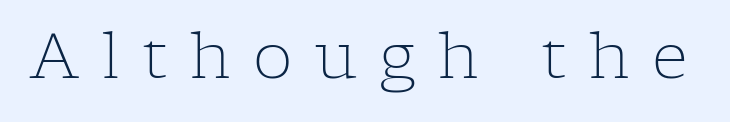
Q: Is the text bold? A: No.
Q: Is the text italic (slanted)? A: No, it is upright.
Q: Is the typeface a serif or a sans-serif typeface? A: Serif.
Q: Is the text underlined? A: No.
Q: Is the spacing between letters normal or unusually wide? A: Unusually wide.
Q: Width (condensed, normal, or wide)? A: Normal.
Q: Stroke contrast? A: Low.
Q: x-height? A: Medium.
Q: Monospaced? A: No.
